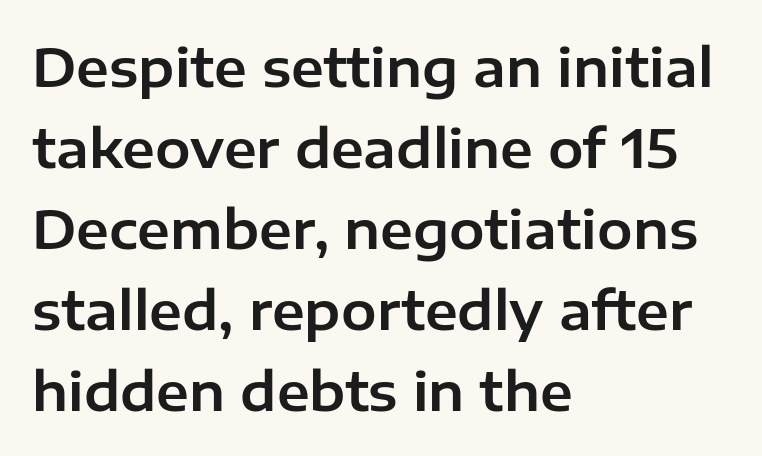
Underlining? Definitely not there. The letters carry no serifs — their stems end cleanly without finishing strokes. The setting favours the left margin, as ordinary paragraphs usually do. Whoever set this chose a conventional vertical rhythm. Notice how the stems are strictly vertical — no italics here.
